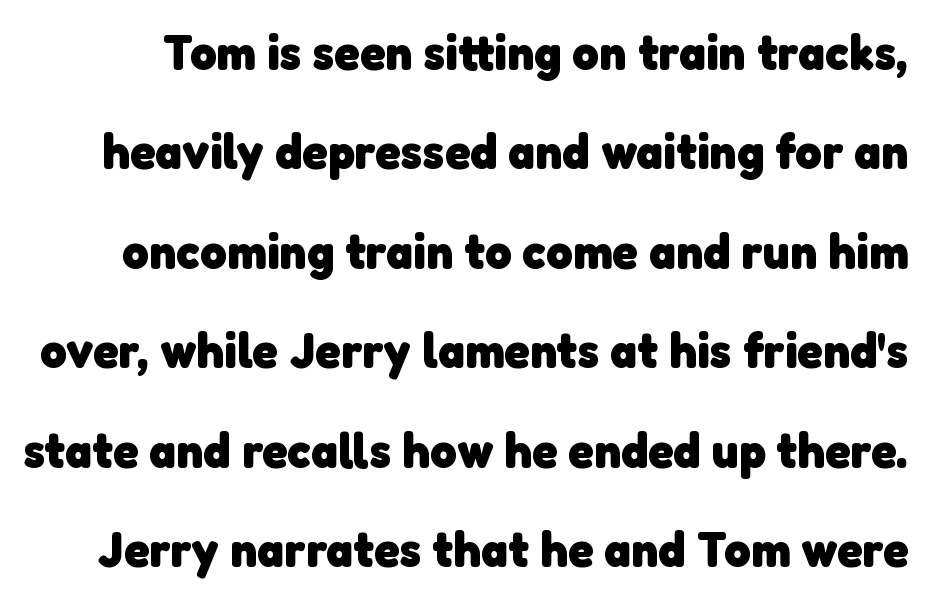
Q: Is the text bold? A: Yes.
Q: Is the typeface a serif or a sans-serif typeface? A: Sans-serif.
Q: Is the text underlined? A: No.
Q: Is the spacing between letters normal or unusually wide? A: Normal.
Q: Is the spacing between lines tight, normal or loose? A: Loose.
Q: Width (condensed, normal, or wide)? A: Normal.
Q: Stroke contrast? A: Low.
Q: x-height? A: Medium.
Q: Monospaced? A: No.
